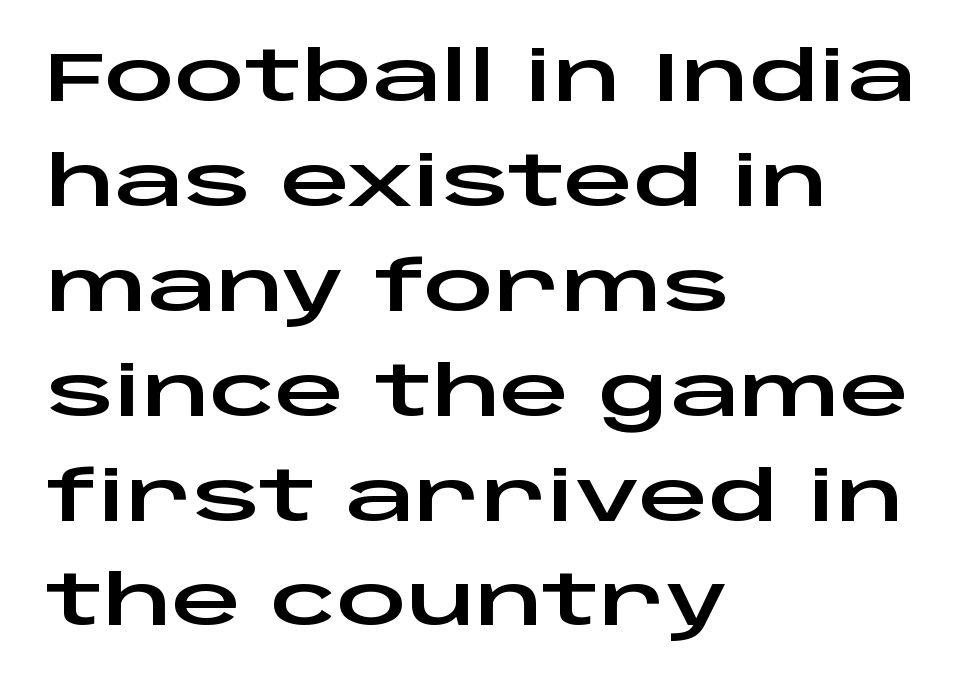
The font family rendered here belongs to the sans-serif group. The horizontal fit of the characters is conventional and even. The leading is moderate, giving the passage an even texture. Honestly, there is no underline to notice here at all.
